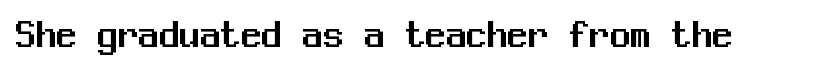
{"serif": "no", "italic": "no", "width": "normal", "stroke_contrast": "medium", "x_height": "medium", "monospaced": "yes", "underline": "no", "letter_spacing": "normal", "letter_spacing_em": 0.0, "glyph_px": 41}
